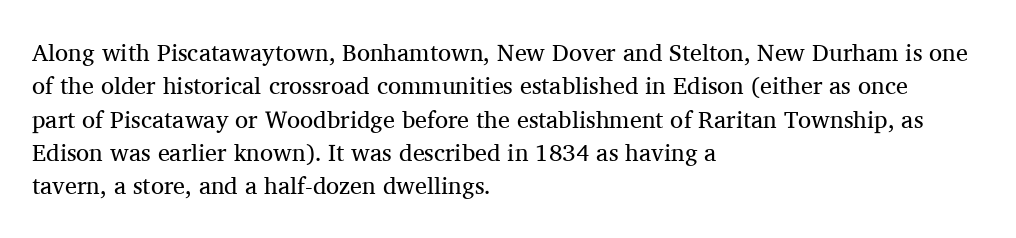
The image shows 24 px text type, upright; set left-aligned, normal line spacing (1.39x), normal letter spacing, not underlined.
